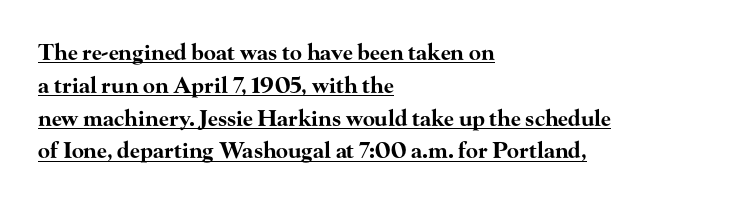
In terms of posture, this sample is upright. Check the space under the baseline: a stroke is drawn there. Reading down the block, your eye returns to a fixed left position each line. Plenty of ink on the page — the face is bold.
